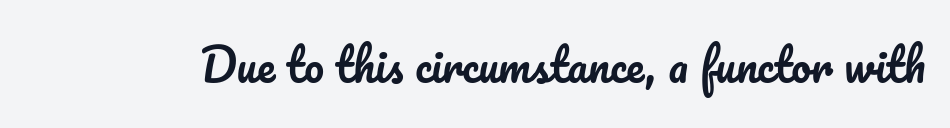
Q: Is the text italic (slanted)? A: Yes.
Q: Is the text underlined? A: No.
Q: Is the spacing between letters normal or unusually wide? A: Normal.
Q: Width (condensed, normal, or wide)? A: Normal.
Q: Stroke contrast? A: Low.
Q: x-height? A: Small.
Q: Monospaced? A: No.
